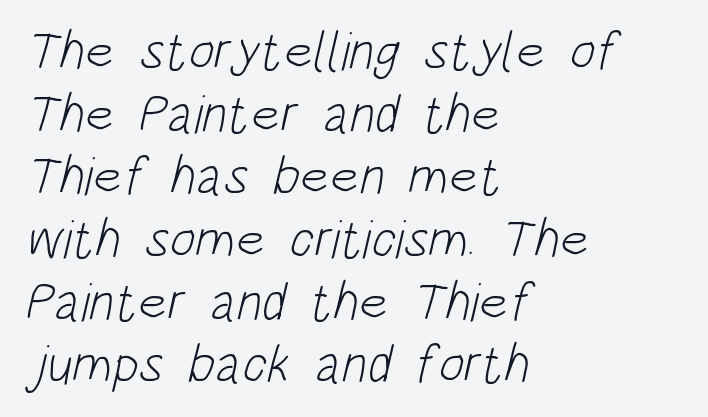
Q: Is the text bold? A: No.
Q: Is the typeface a serif or a sans-serif typeface? A: Sans-serif.
Q: Is the text underlined? A: No.
Q: How is the paragraph aligned? A: Left-aligned.
Q: Is the spacing between letters normal or unusually wide? A: Normal.
Q: Width (condensed, normal, or wide)? A: Condensed.
Q: Stroke contrast? A: Low.
Q: x-height? A: Large.
Q: Monospaced? A: No.
